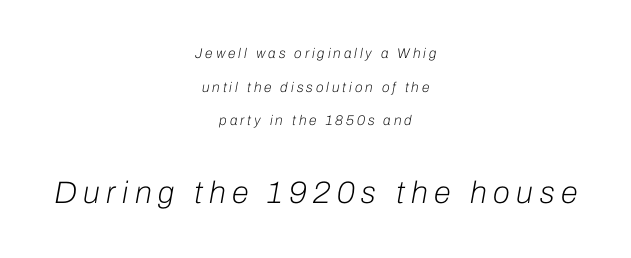
Q: Is the text bold? A: No.
Q: Is the text italic (slanted)? A: Yes, it leans right by about 10 degrees.
Q: Is the text underlined? A: No.
Q: How is the paragraph aligned? A: Centered.
Q: Is the spacing between letters normal or unusually wide? A: Unusually wide.
Q: Is the spacing between lines tight, normal or loose? A: Loose.
Q: Which block of text is set in a larger size, the first (top) or the second (bottom)? A: The second (bottom) one.
Q: Width (condensed, normal, or wide)? A: Normal.
Q: Stroke contrast? A: Low.
Q: x-height? A: Medium.
Q: Monospaced? A: No.
